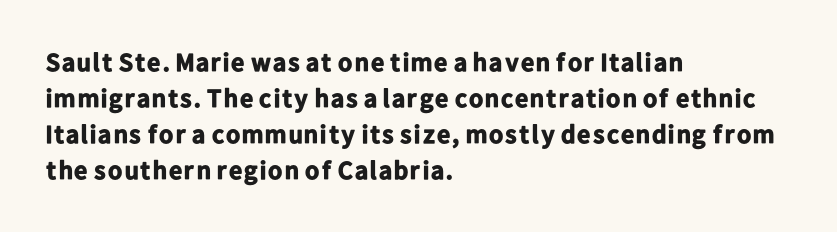
The image shows 26 px bold type, upright; set left-aligned, normal line spacing (1.38x), normal letter spacing, not underlined.
